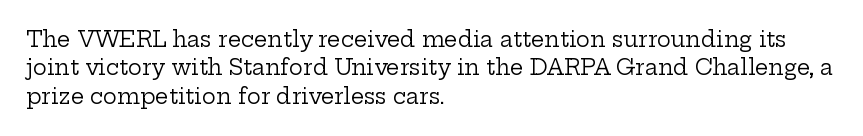
Q: Is the text bold? A: No.
Q: Is the text italic (slanted)? A: No, it is upright.
Q: Is the text underlined? A: No.
Q: How is the paragraph aligned? A: Left-aligned.
Q: Is the spacing between letters normal or unusually wide? A: Normal.
Q: Is the spacing between lines tight, normal or loose? A: Normal.
